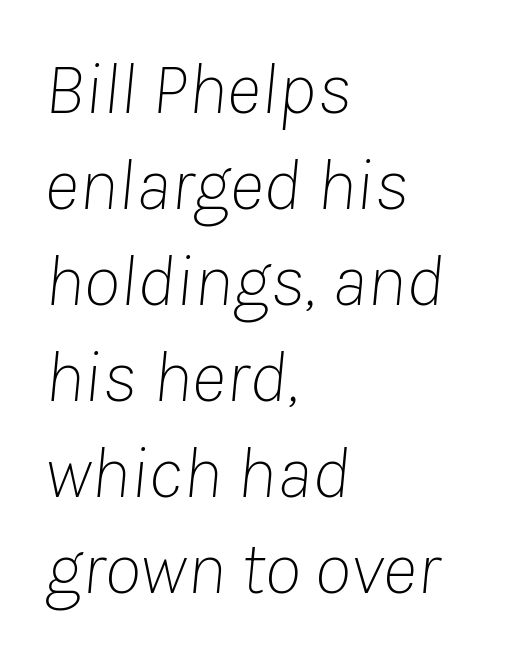
The image shows 75 px thin type, italic (leaning right); set left-aligned, normal line spacing (1.28x), normal letter spacing, not underlined; low stroke contrast and a medium x-height.
